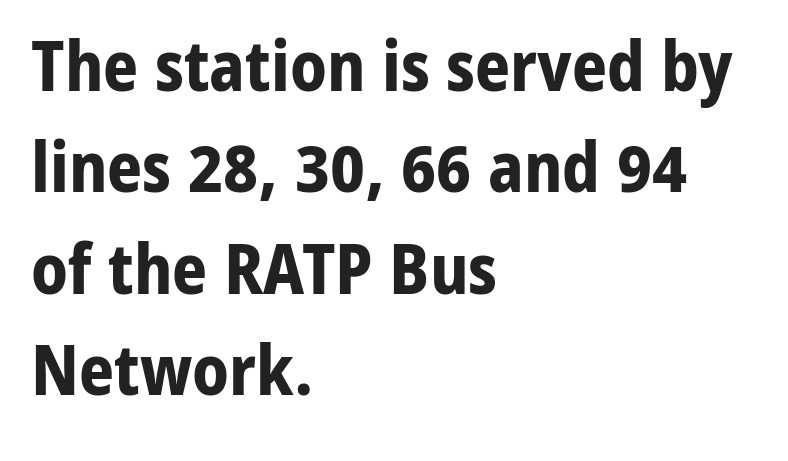
The image shows 69 px bold sans-serif type, upright; set left-aligned, normal line spacing (1.47x), normal letter spacing, not underlined; low stroke contrast and a medium x-height.
